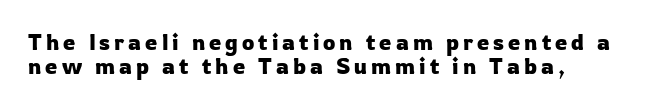
The image shows 22 px text type, upright; set tight line spacing (1.11x), not underlined.
